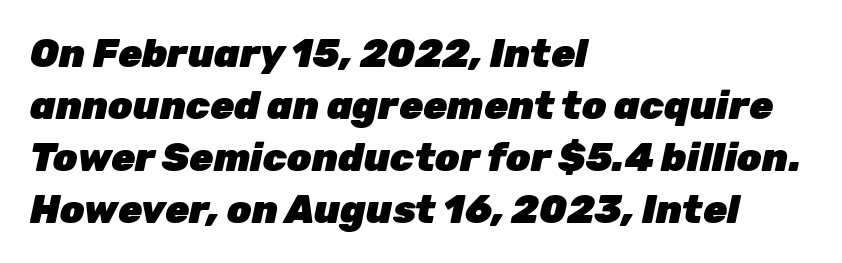
Q: Is the text bold? A: Yes.
Q: Is the text italic (slanted)? A: Yes, it leans right by about 12 degrees.
Q: Is the text underlined? A: No.
Q: How is the paragraph aligned? A: Left-aligned.
Q: Is the spacing between letters normal or unusually wide? A: Normal.
Q: Is the spacing between lines tight, normal or loose? A: Normal.
Q: Width (condensed, normal, or wide)? A: Normal.
Q: Stroke contrast? A: Low.
Q: x-height? A: Medium.
Q: Monospaced? A: No.
